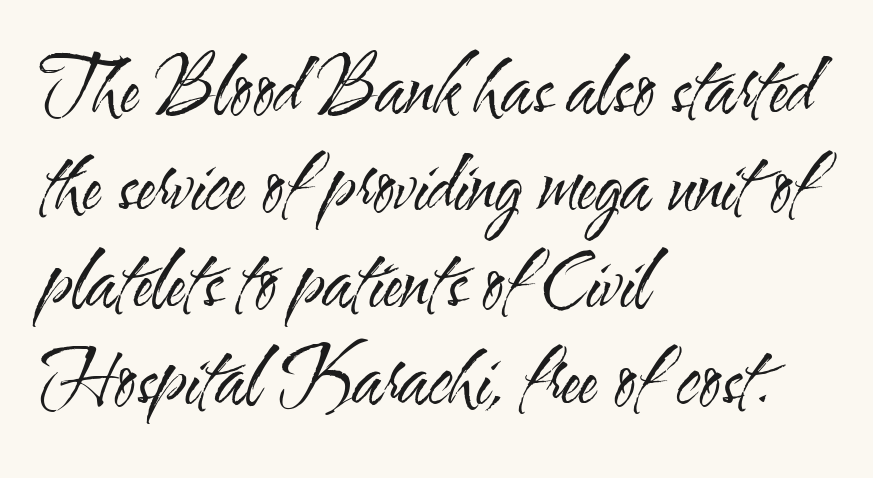
Q: Is the text bold? A: No.
Q: Is the text italic (slanted)? A: Yes.
Q: Is the typeface a serif or a sans-serif typeface? A: Sans-serif.
Q: Is the text underlined? A: No.
Q: How is the paragraph aligned? A: Left-aligned.
Q: Is the spacing between letters normal or unusually wide? A: Normal.
Q: Is the spacing between lines tight, normal or loose? A: Normal.
Q: Width (condensed, normal, or wide)? A: Condensed.
Q: Stroke contrast? A: Medium.
Q: x-height? A: Small.
Q: Monospaced? A: No.
